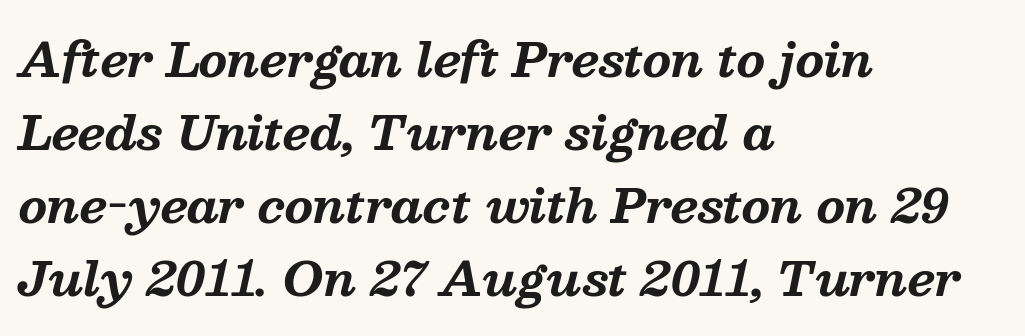
Visually the block forms a straight wall on the left and a jagged coastline on the right. Clear beneath every line of the passage. How are the letters spaced? Ordinarily, with no added tracking. Thick stems and heavy bowls — unmistakably bold. Every character sits at an angle, as italics do.
